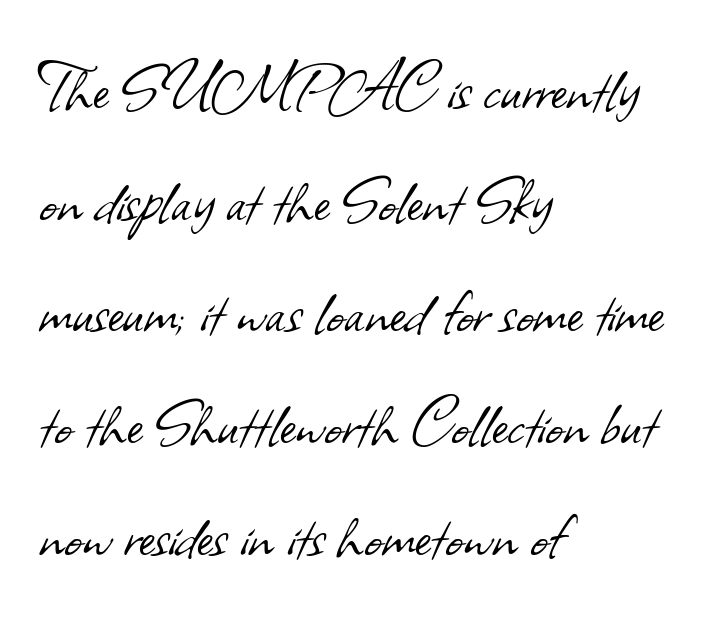
The image shows 75 px light sans-serif type; set left-aligned, normal line spacing (1.49x), normal letter spacing, not underlined; low stroke contrast and a small x-height.
